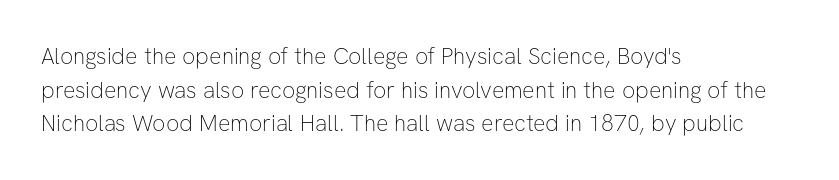
The image shows 23 px text type, upright; set left-aligned, normal line spacing (1.46x), normal letter spacing, not underlined.
